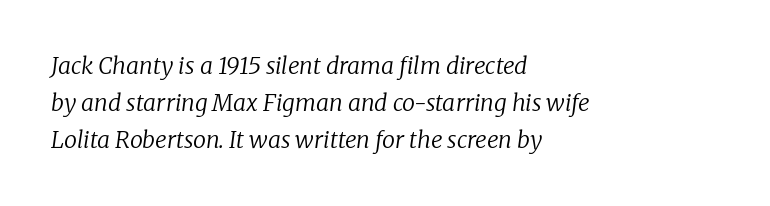
{"italic": "yes", "lean": "right", "slant_degrees": 8, "bold": "no", "underline": "no", "align": "left", "line_spacing": "normal", "line_spacing_ratio": 1.6, "letter_spacing": "normal", "letter_spacing_em": 0.0, "glyph_px": 23}
